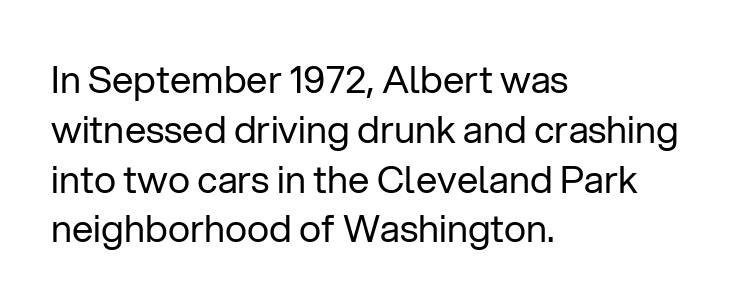
{"serif": "no", "italic": "no", "bold": "no", "weight": "regular", "width": "normal", "stroke_contrast": "low", "x_height": "medium", "monospaced": "no", "underline": "no", "align": "left", "line_spacing": "normal", "line_spacing_ratio": 1.31, "letter_spacing": "normal", "letter_spacing_em": 0.0, "glyph_px": 38}
